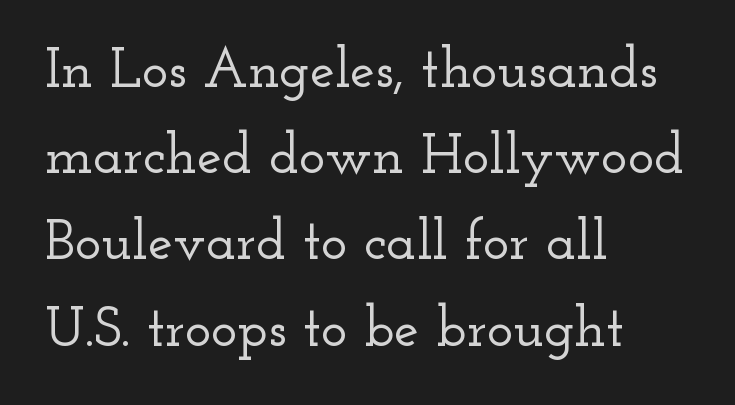
Varying glyph widths throughout — classic text-font behaviour. Look at the tracking — it's just the regular setting, nothing added. The words here are not underlined. The block of text has a typical density, with ordinary space between rows. Designer's note — italics off, roman on.
